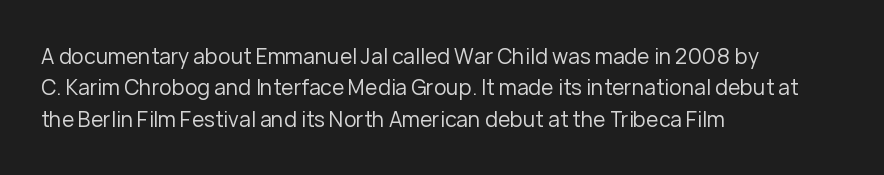
The image shows 21 px text type, upright; set left-aligned, normal line spacing (1.49x), normal letter spacing, not underlined.
